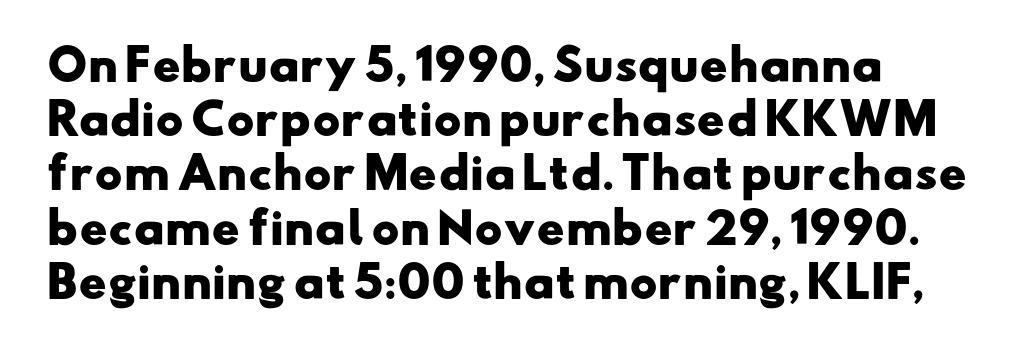
How heavy is the stroke? Heavy — this is a bold. Clear beneath every line of the passage. These lines are rendered in a variable-pitch font. Default kerning and tracking; the words read as compact shapes. Nope, no serifs anywhere on these letters. The line-height multiplier appears to be the usual default.
